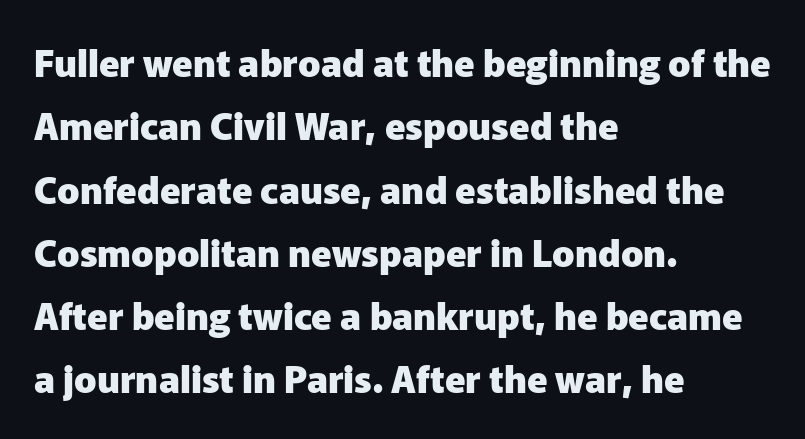
Unlike italic type, these characters show no tilt at all. Left-aligned paragraph, ragged on the right. The gap between lines stays unmarked. Do the characters align in a grid? No, the font is proportional. The letters sit at their default tracking, neither squeezed nor spread.
